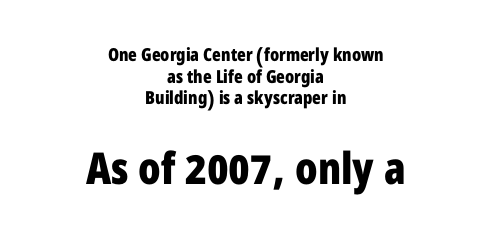
The image shows 44 px bold, condensed sans-serif type, upright; set centered, line spacing 1.2x, normal letter spacing, not underlined; the second (bottom) block is 2.44x larger; low stroke contrast and a medium x-height.
